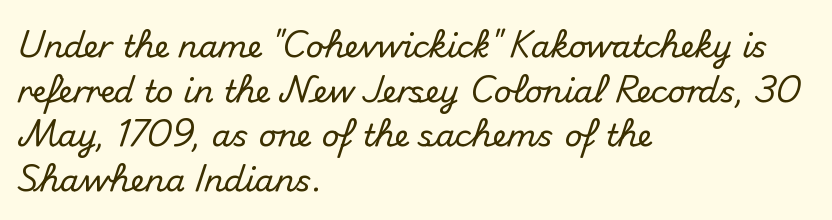
{"serif": "no", "width": "normal", "stroke_contrast": "medium", "x_height": "small", "monospaced": "no", "underline": "no", "align": "left", "line_spacing": "normal", "line_spacing_ratio": 1.44, "letter_spacing": "normal", "letter_spacing_em": 0.0, "glyph_px": 31}
